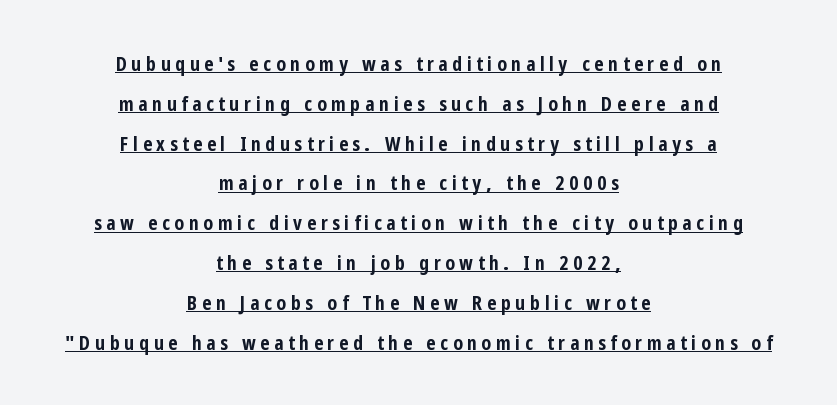
The image shows 20 px bold type, upright; set centered, loose line spacing (1.99x), unusually wide letter spacing (+0.23 em), underlined.
